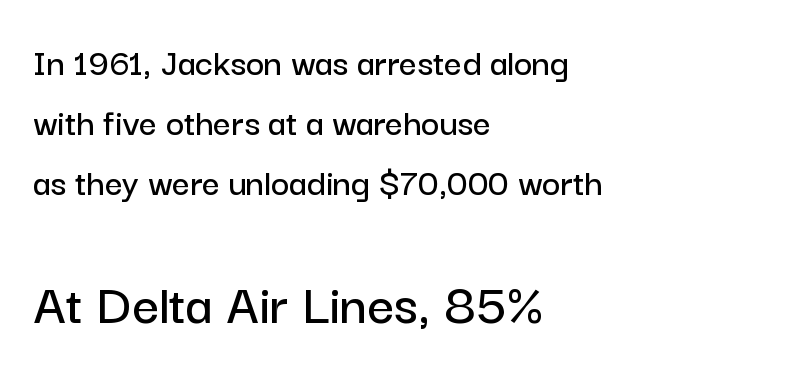
{"serif": "no", "italic": "no", "width": "normal", "stroke_contrast": "low", "x_height": "medium", "monospaced": "no", "underline": "no", "align": "left", "line_spacing": "normal", "line_spacing_ratio": 1.54, "letter_spacing": "normal", "letter_spacing_em": 0.0, "larger_block": "second", "size_ratio": 1.51, "glyph_px": 59}
